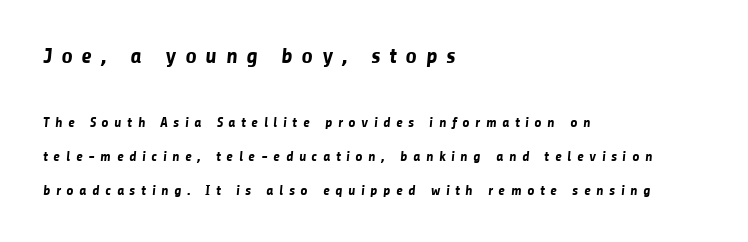
Q: Is the text bold? A: Yes.
Q: Is the text underlined? A: No.
Q: How is the paragraph aligned? A: Left-aligned.
Q: Is the spacing between letters normal or unusually wide? A: Unusually wide.
Q: Is the spacing between lines tight, normal or loose? A: Loose.
Q: Which block of text is set in a larger size, the first (top) or the second (bottom)? A: The first (top) one.
